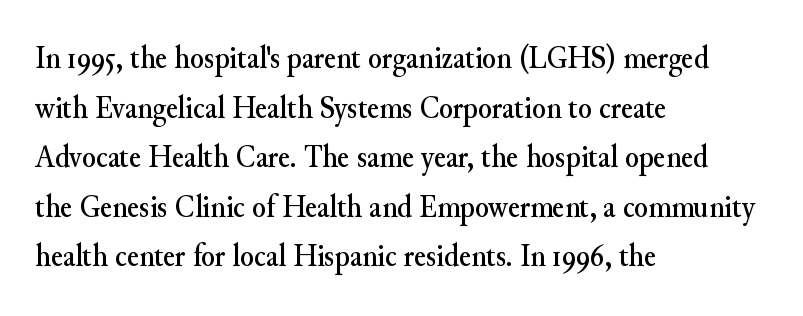
{"serif": "yes", "italic": "no", "width": "normal", "stroke_contrast": "medium", "x_height": "small", "monospaced": "no", "underline": "no", "align": "left", "line_spacing": "normal", "line_spacing_ratio": 1.55, "letter_spacing": "normal", "letter_spacing_em": 0.0, "glyph_px": 32}
